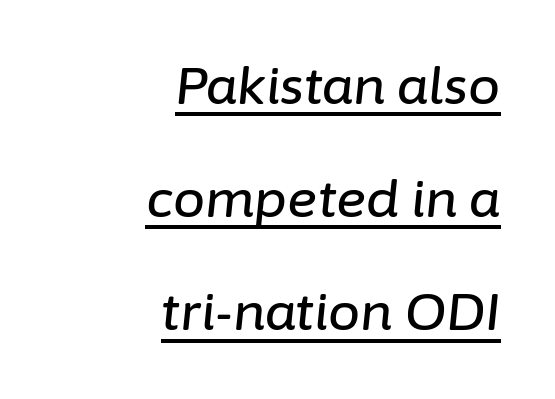
{"italic": "yes", "lean": "right", "slant_degrees": 6, "width": "normal", "stroke_contrast": "low", "x_height": "medium", "monospaced": "no", "underline": "yes", "align": "right", "line_spacing": "loose", "line_spacing_ratio": 2.22, "letter_spacing": "normal", "letter_spacing_em": 0.0, "glyph_px": 51}
